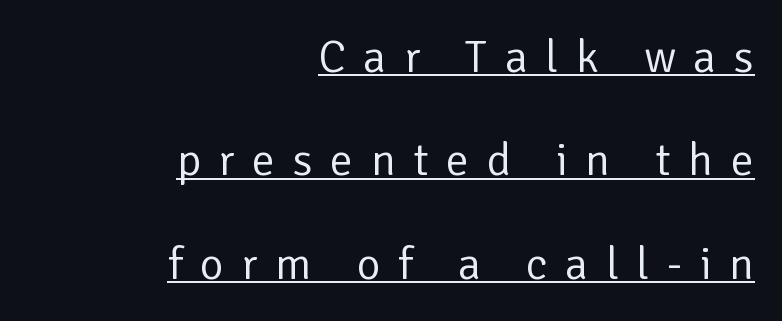
Q: Is the text bold? A: No.
Q: Is the text italic (slanted)? A: No, it is upright.
Q: Is the typeface a serif or a sans-serif typeface? A: Sans-serif.
Q: Is the text underlined? A: Yes.
Q: How is the paragraph aligned? A: Right-aligned.
Q: Is the spacing between letters normal or unusually wide? A: Unusually wide.
Q: Is the spacing between lines tight, normal or loose? A: Loose.
Q: Width (condensed, normal, or wide)? A: Normal.
Q: Stroke contrast? A: Low.
Q: x-height? A: Medium.
Q: Monospaced? A: No.
